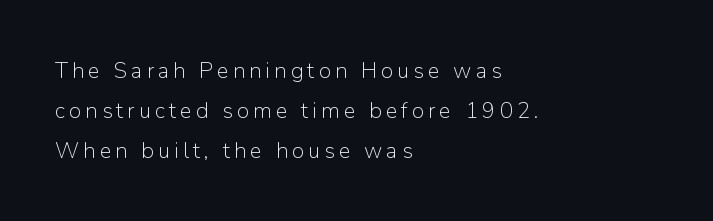
Anything drawn beneath the words? Only blank space. These lines are set flush left with a ragged right edge. Characters remain perfectly vertical along every line. These glyphs show unthickened strokes, regular width or finer.
